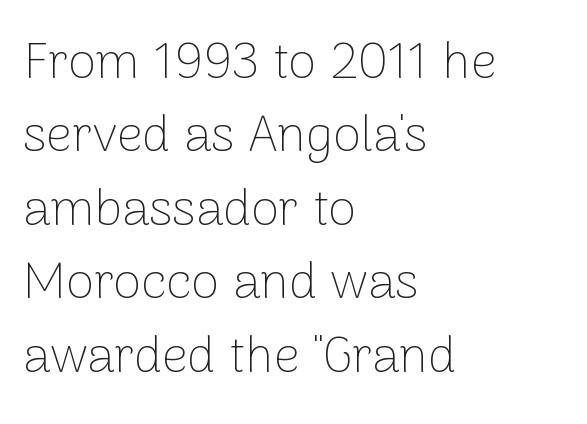
These lines are set flush left with a ragged right edge. Any mark beneath the type? The region is blank. Caption: face not bold, strokes unweighted. Nobody touched the tracking dial on this one. No feet cap the strokes, marking this as sans-serif type.
